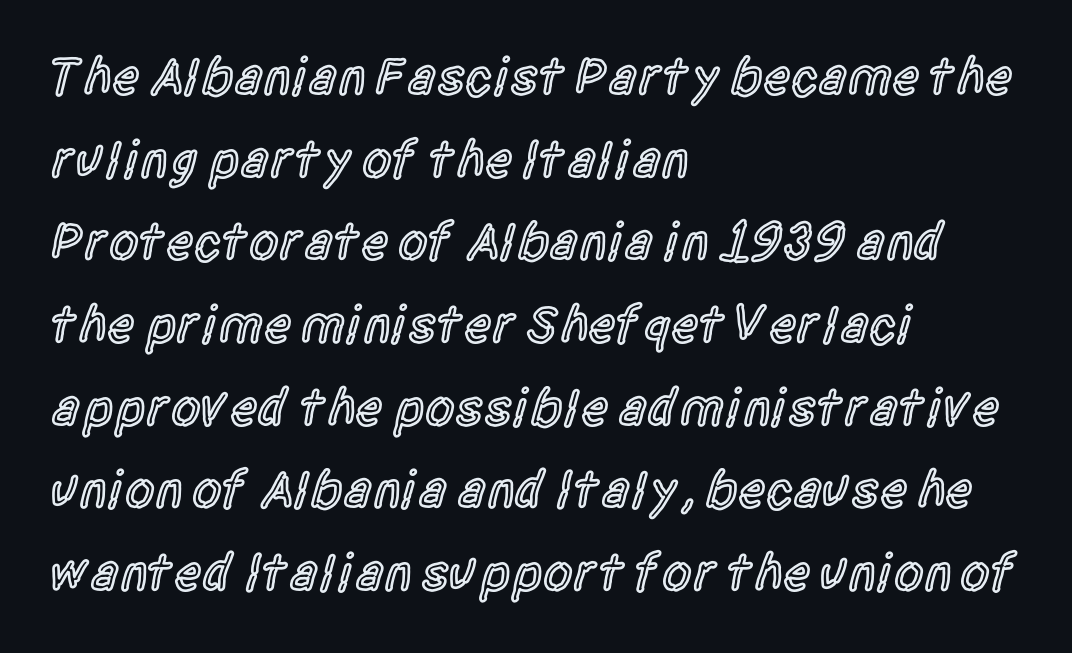
{"serif": "no", "bold": "semi", "weight": "semibold", "width": "condensed", "x_height": "large", "monospaced": "no", "underline": "no", "align": "left", "line_spacing": "normal", "line_spacing_ratio": 1.56, "letter_spacing": "normal", "letter_spacing_em": 0.0, "glyph_px": 53}
